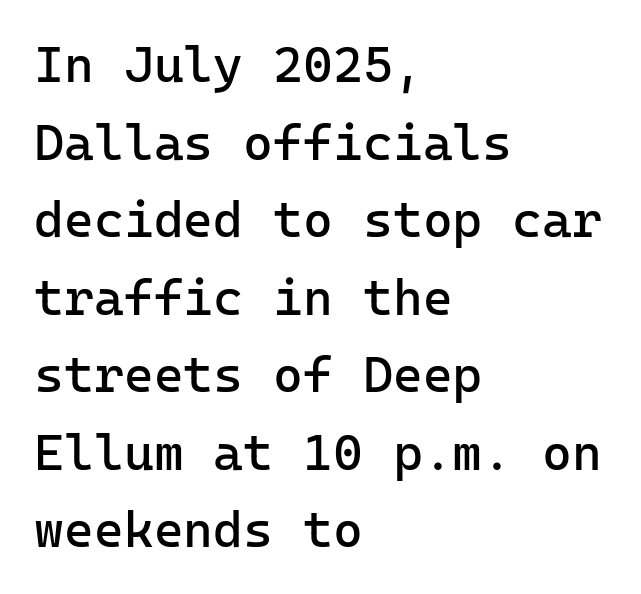
Q: Is the text bold? A: No.
Q: Is the text italic (slanted)? A: No, it is upright.
Q: Is the typeface a serif or a sans-serif typeface? A: Sans-serif.
Q: Is the text underlined? A: No.
Q: How is the paragraph aligned? A: Left-aligned.
Q: Is the spacing between letters normal or unusually wide? A: Normal.
Q: Is the spacing between lines tight, normal or loose? A: Normal.
Q: Width (condensed, normal, or wide)? A: Normal.
Q: Stroke contrast? A: Low.
Q: x-height? A: Medium.
Q: Monospaced? A: Yes.
